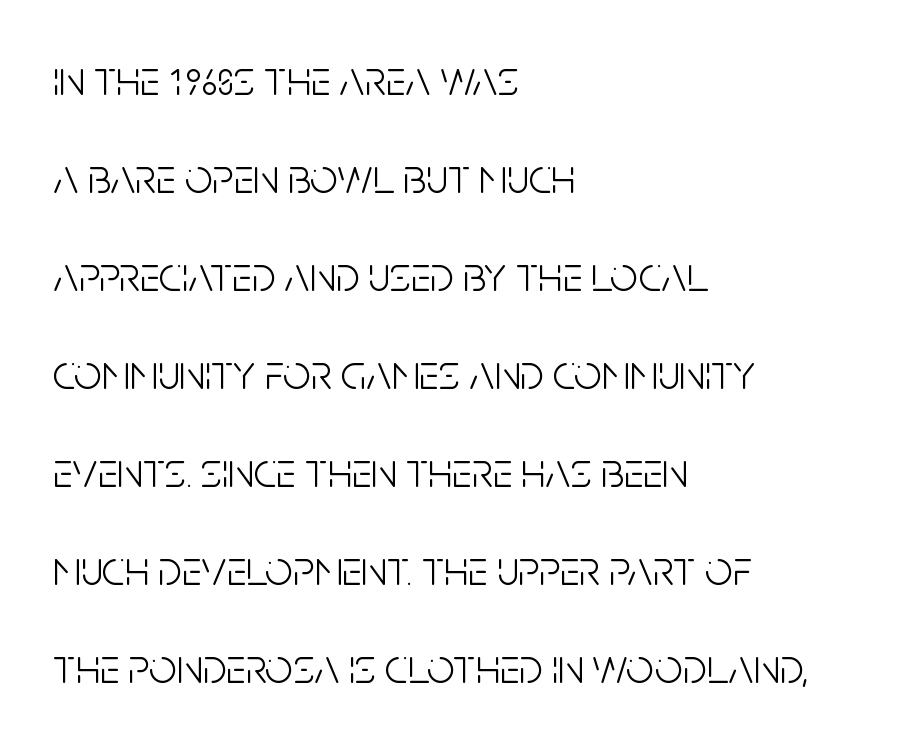
Check the space under the baseline: it is left empty. Here the designer chose a conventional face with non-uniform glyph widths. There is no visible air inserted between adjacent glyphs. Tall strokes in this sample are plumb rather than angled. Is there much room between lines? Yes — plenty of vertical air separates them.
